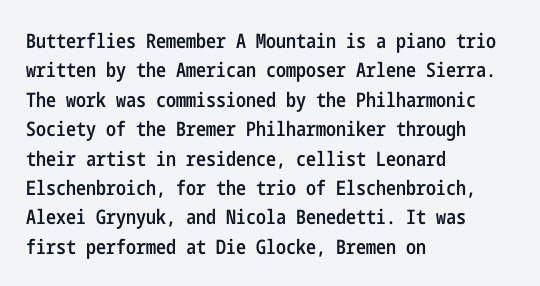
Q: Is the text bold? A: Semi-bold.
Q: Is the text italic (slanted)? A: No, it is upright.
Q: Is the text underlined? A: No.
Q: How is the paragraph aligned? A: Left-aligned.
Q: Is the spacing between letters normal or unusually wide? A: Normal.
Q: Is the spacing between lines tight, normal or loose? A: Normal.
